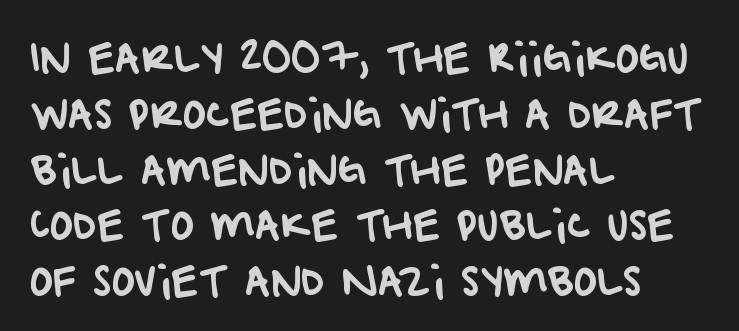
Q: Is the typeface a serif or a sans-serif typeface? A: Sans-serif.
Q: Is the text underlined? A: No.
Q: How is the paragraph aligned? A: Left-aligned.
Q: Is the spacing between letters normal or unusually wide? A: Normal.
Q: Is the spacing between lines tight, normal or loose? A: Normal.
Q: Width (condensed, normal, or wide)? A: Normal.
Q: Stroke contrast? A: Low.
Q: x-height? A: Large.
Q: Monospaced? A: No.
